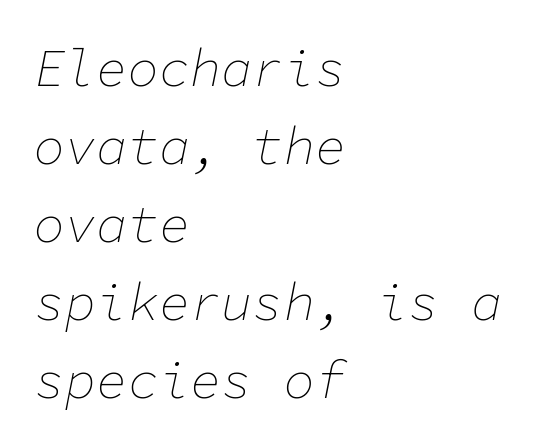
If you drew a line through each stem, it would be angled. Letter spacing: default. The face used here is monospaced, like something from a code editor. Decoration check: the copy has no underline. One glance says typical: line gaps are just what's usual. Ink coverage per letter is moderate at most.
